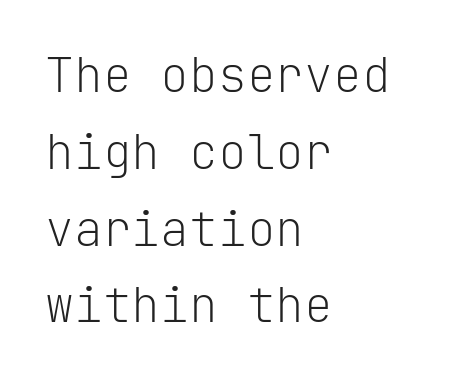
Horizontal bands of white between lines are of average thickness. These lines keep a tight, regular rhythm from letter to letter. Classification — sans serif. Layout note: lines flush left.
